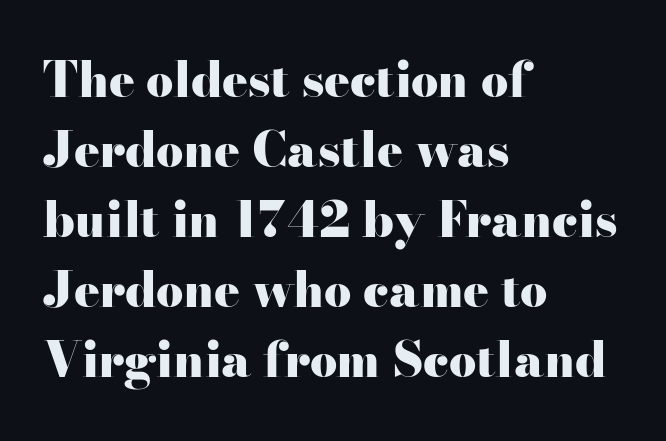
{"serif": "yes", "italic": "no", "bold": "yes", "weight": "heavy", "width": "wide", "stroke_contrast": "high", "x_height": "small", "monospaced": "no", "underline": "no", "align": "left", "line_spacing": "normal", "line_spacing_ratio": 1.46, "letter_spacing": "normal", "letter_spacing_em": 0.0, "glyph_px": 48}
